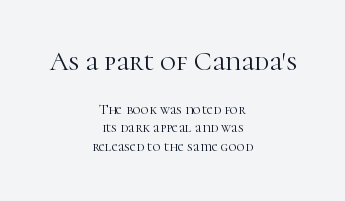
The image shows 27 px text type, upright; set centered, normal line spacing (1.29x), normal letter spacing, not underlined; the first (top) block is 1.93x larger.
